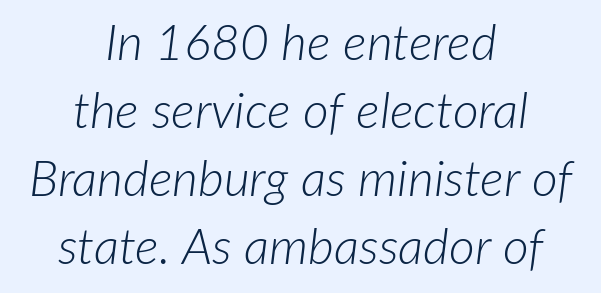
Is the type slanted? Yes — the strokes lean at a clear angle. These lines keep a tight, regular rhythm from letter to letter. Teacher's note: observe the equal gaps on both sides — that is centered alignment. Each letter keeps its own natural width here, so spacing adapts to shape.
